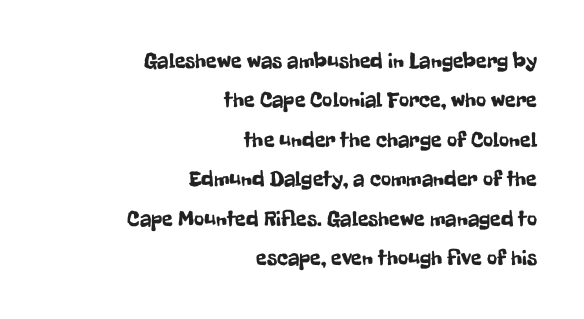
The image shows 22 px text type, upright; set right-aligned, line spacing 1.79x, normal letter spacing, not underlined.
